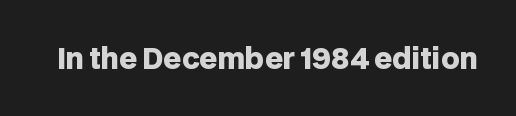
{"serif": "no", "italic": "no", "bold": "yes", "weight": "heavy", "width": "normal", "stroke_contrast": "low", "x_height": "large", "monospaced": "no", "underline": "no", "letter_spacing": "normal", "letter_spacing_em": 0.0, "glyph_px": 28}
